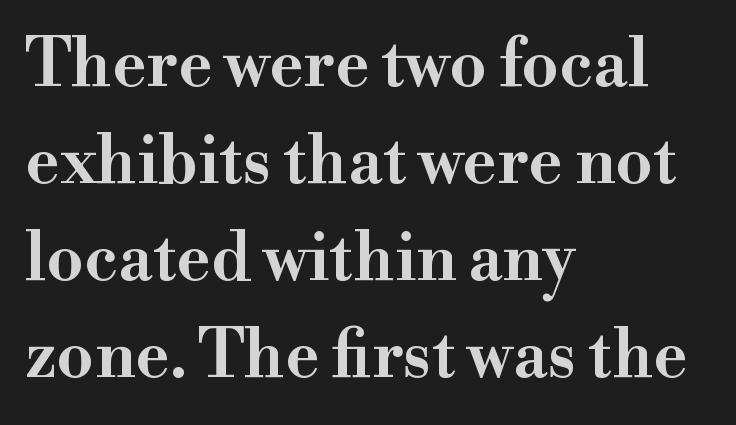
The image shows 66 px wide serif type, upright; set left-aligned, normal line spacing (1.47x), normal letter spacing, not underlined; high stroke contrast and a small x-height.
